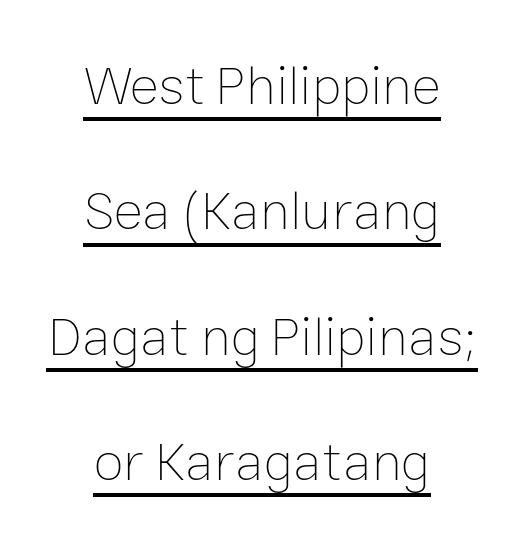
Q: Is the text bold? A: No.
Q: Is the text italic (slanted)? A: No, it is upright.
Q: Is the text underlined? A: Yes.
Q: How is the paragraph aligned? A: Centered.
Q: Is the spacing between letters normal or unusually wide? A: Normal.
Q: Is the spacing between lines tight, normal or loose? A: Loose.
Q: Width (condensed, normal, or wide)? A: Normal.
Q: Stroke contrast? A: Low.
Q: x-height? A: Medium.
Q: Monospaced? A: No.
